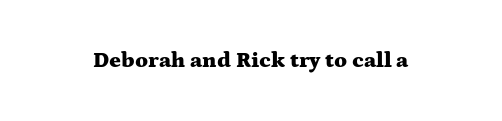
{"italic": "no", "bold": "yes", "underline": "no", "letter_spacing": "normal", "letter_spacing_em": 0.0, "glyph_px": 22}
